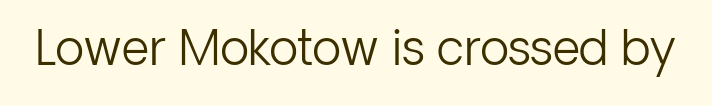
The image shows 48 px light sans-serif type, upright; set normal letter spacing, not underlined; low stroke contrast and a medium x-height.
